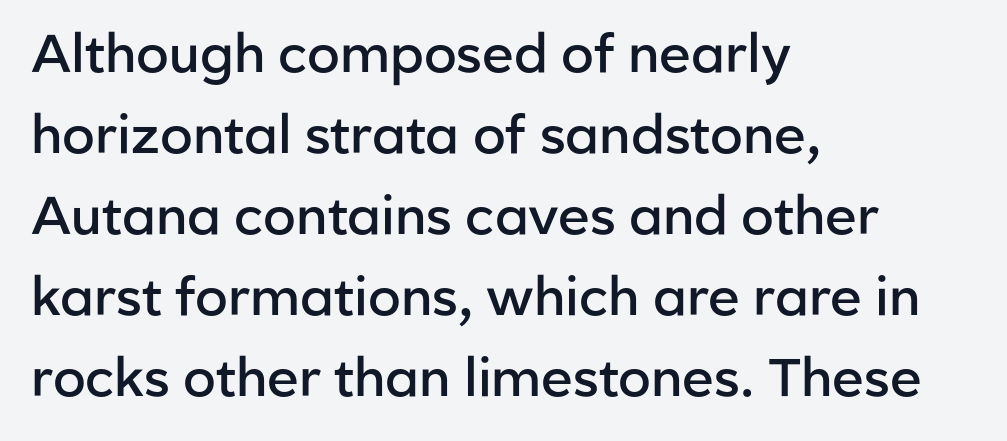
Q: Is the text bold? A: Semi-bold.
Q: Is the text italic (slanted)? A: No, it is upright.
Q: Is the typeface a serif or a sans-serif typeface? A: Sans-serif.
Q: Is the text underlined? A: No.
Q: How is the paragraph aligned? A: Left-aligned.
Q: Is the spacing between letters normal or unusually wide? A: Normal.
Q: Is the spacing between lines tight, normal or loose? A: Normal.
Q: Width (condensed, normal, or wide)? A: Normal.
Q: Stroke contrast? A: Low.
Q: x-height? A: Medium.
Q: Monospaced? A: No.
